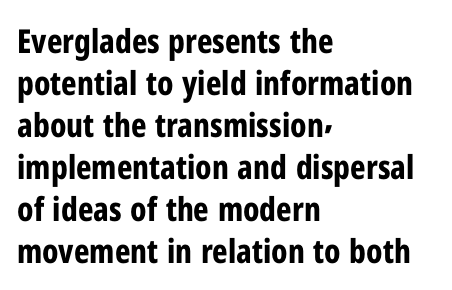
Q: Is the text bold? A: Yes.
Q: Is the text italic (slanted)? A: No, it is upright.
Q: Is the typeface a serif or a sans-serif typeface? A: Sans-serif.
Q: Is the text underlined? A: No.
Q: How is the paragraph aligned? A: Left-aligned.
Q: Is the spacing between letters normal or unusually wide? A: Normal.
Q: Is the spacing between lines tight, normal or loose? A: Normal.
Q: Width (condensed, normal, or wide)? A: Condensed.
Q: Stroke contrast? A: Low.
Q: x-height? A: Medium.
Q: Monospaced? A: No.
